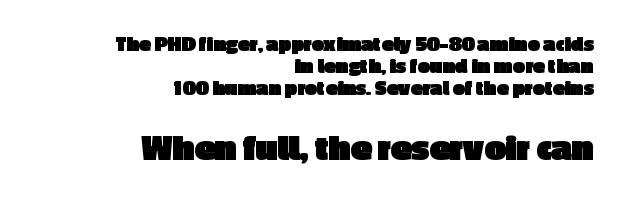
Visually, the bottom section dominates because its glyphs are scaled up. The ragged edge is on the left, which tells us the setting is flush right. If you drew a line through each stem, it would be perfectly vertical. This sample uses plain, unmodified letter spacing. Vertically, the passage feels compressed, each row crowding the next.
